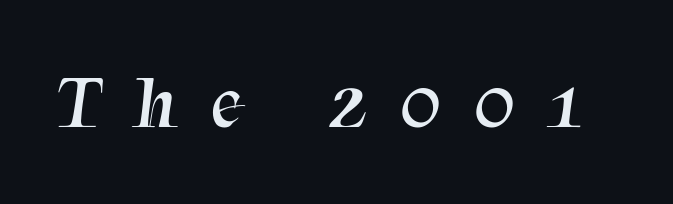
Q: Is the text bold? A: No.
Q: Is the typeface a serif or a sans-serif typeface? A: Serif.
Q: Is the text underlined? A: No.
Q: Is the spacing between letters normal or unusually wide? A: Unusually wide.
Q: Width (condensed, normal, or wide)? A: Normal.
Q: Stroke contrast? A: Medium.
Q: x-height? A: Medium.
Q: Monospaced? A: No.
